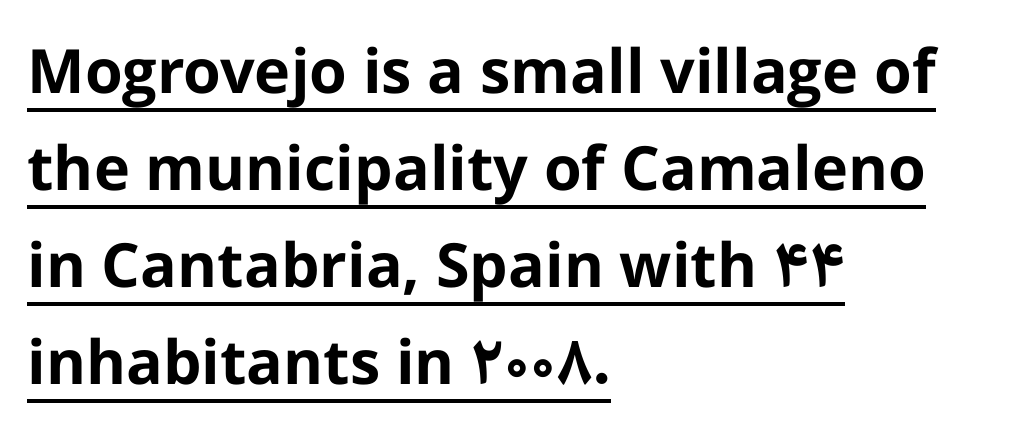
Ordinary non-slanted type is in use. You can see a thin bar hugging the bottom of the glyphs. There is no visible air inserted between adjacent glyphs. The characters display no serif detailing; their extremities are plain. The rag falls on the right side of this text block.
